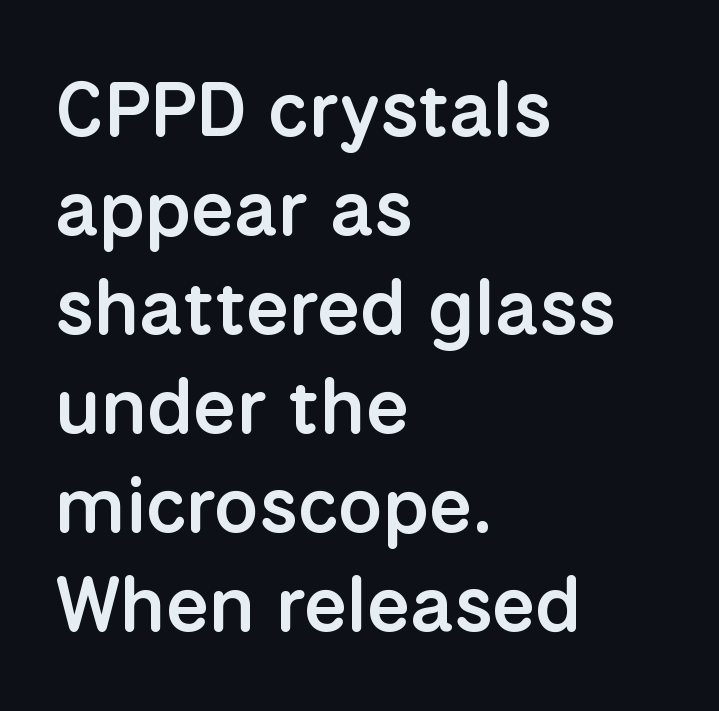
Q: Is the text bold? A: Semi-bold.
Q: Is the text italic (slanted)? A: No, it is upright.
Q: Is the typeface a serif or a sans-serif typeface? A: Sans-serif.
Q: Is the text underlined? A: No.
Q: How is the paragraph aligned? A: Left-aligned.
Q: Is the spacing between letters normal or unusually wide? A: Normal.
Q: Is the spacing between lines tight, normal or loose? A: Normal.
Q: Width (condensed, normal, or wide)? A: Normal.
Q: Stroke contrast? A: Low.
Q: x-height? A: Medium.
Q: Monospaced? A: No.
